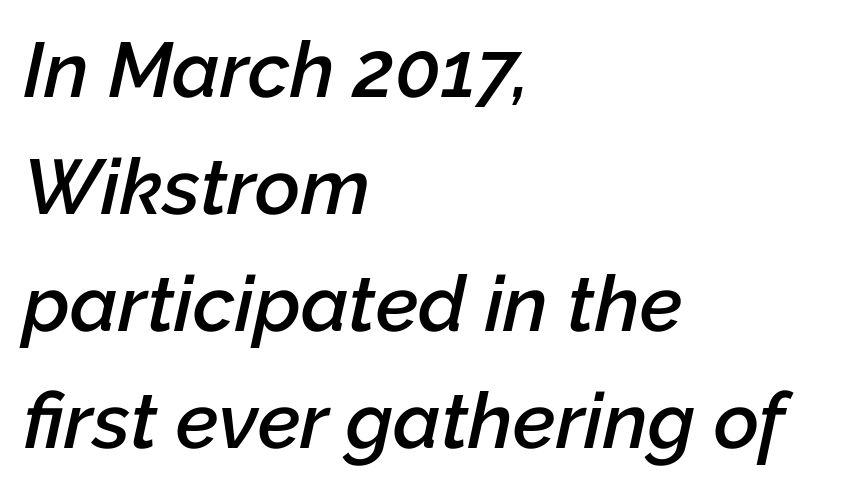
Q: Is the text bold? A: Semi-bold.
Q: Is the text italic (slanted)? A: Yes, it leans right by about 12 degrees.
Q: Is the text underlined? A: No.
Q: How is the paragraph aligned? A: Left-aligned.
Q: Is the spacing between letters normal or unusually wide? A: Normal.
Q: Is the spacing between lines tight, normal or loose? A: Normal.
Q: Width (condensed, normal, or wide)? A: Normal.
Q: Stroke contrast? A: Low.
Q: x-height? A: Medium.
Q: Monospaced? A: No.
